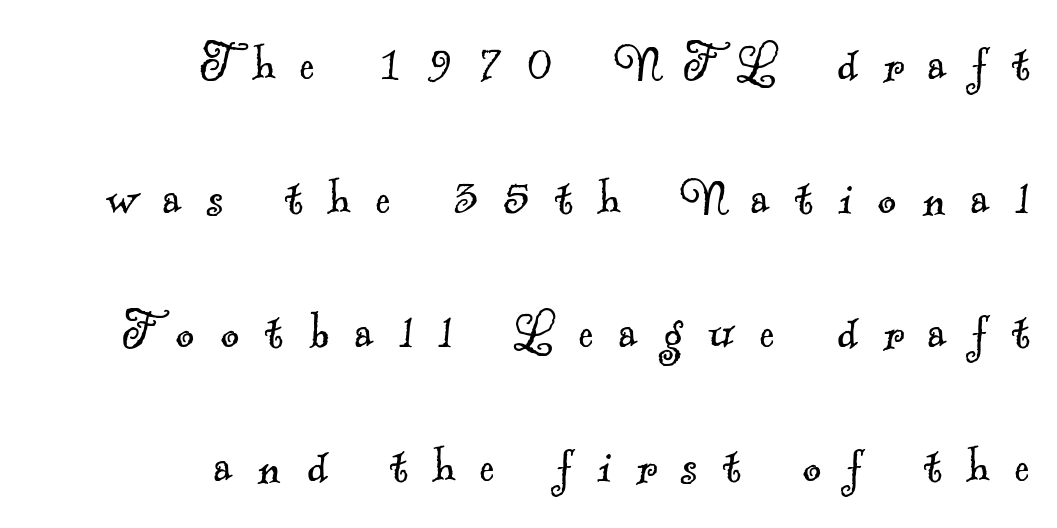
Just letters on the line, the space beneath them empty. The gaps between neighbouring characters are conspicuously large. A great deal of white space separates one row of letters from the next. A typesetter would call this proportional, since set widths differ per character. Typographically, this falls in the serif category. The lines in this sample share a right terminus and differ only in where they begin.
